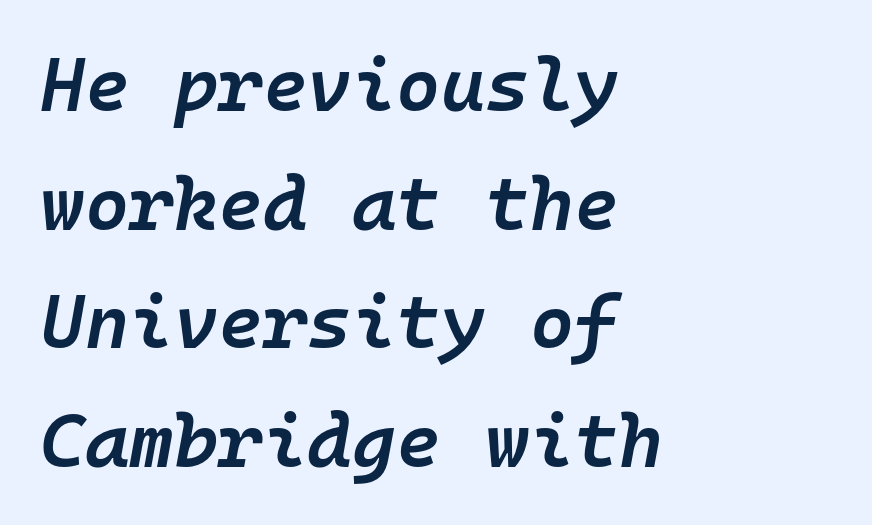
{"italic": "yes", "lean": "right", "slant_degrees": 10, "bold": "semi", "weight": "semibold", "width": "normal", "stroke_contrast": "low", "x_height": "medium", "monospaced": "yes", "underline": "no", "align": "left", "line_spacing": "normal", "line_spacing_ratio": 1.56, "letter_spacing": "normal", "letter_spacing_em": 0.0, "glyph_px": 76}
